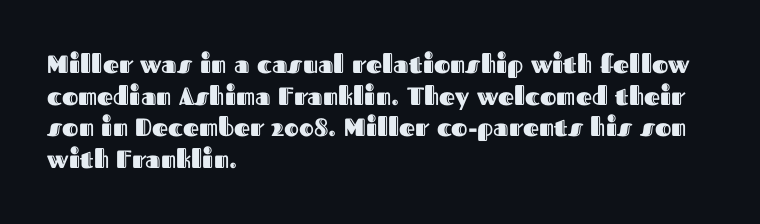
The rows are spaced the way most documents space them. No extra tracking has been applied to these lines. Which margin do the lines hug? The left one — the right edge is uneven. The gap between lines stays unmarked. If you drew a line through each stem, it would be perfectly vertical.
